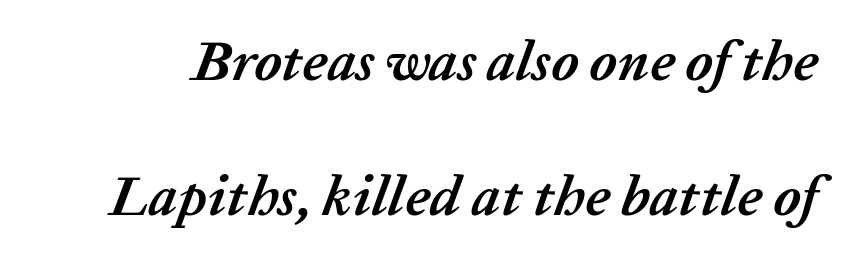
In terms of weight, the rendering is a true, heavy bold. How would I describe the line gaps? Wide and relaxed. Rendered with sloped, italic letterforms. Looks like regular typesetting: each glyph gets only the width it needs. You could call the tracking neutral — neither tight nor loose. Clear beneath every line of the passage.
